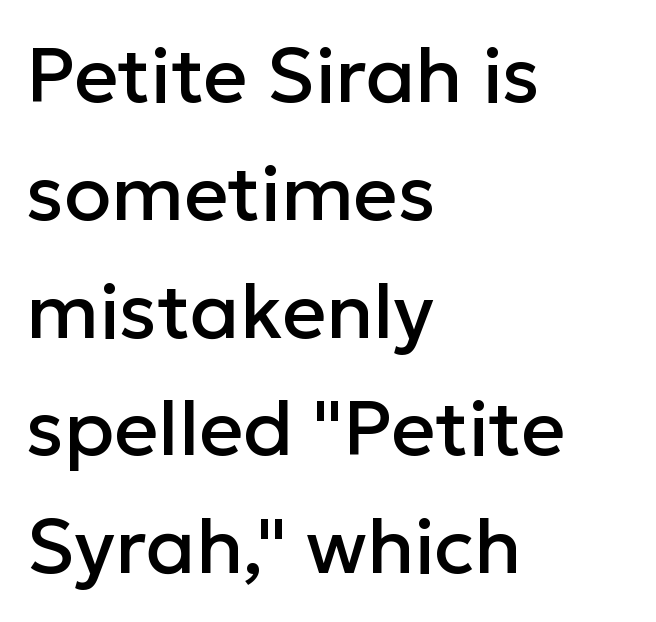
The letters sit at their default tracking, neither squeezed nor spread. Each letter's strokes conclude bluntly, with no projecting serifs. Letters rest on an invisible, unmarked baseline. A typesetter would call this proportional, since set widths differ per character. Tall strokes in this sample are plumb rather than angled. Does the copy run flush right? No — it runs flush left.
